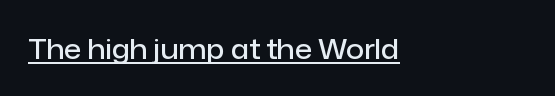
The image shows 28 px semibold sans-serif type, upright; set left-aligned, normal letter spacing, underlined; low stroke contrast and a medium x-height.
